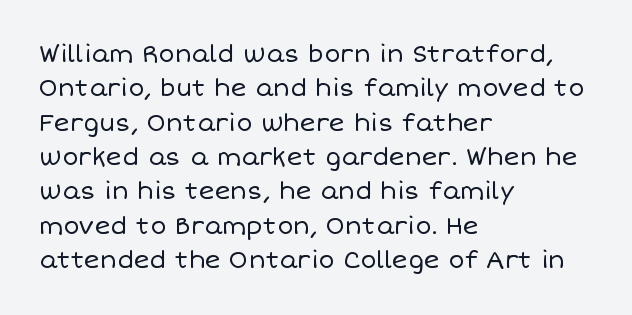
The image shows 24 px text type, upright; set left-aligned, normal line spacing (1.43x), normal letter spacing, not underlined.
